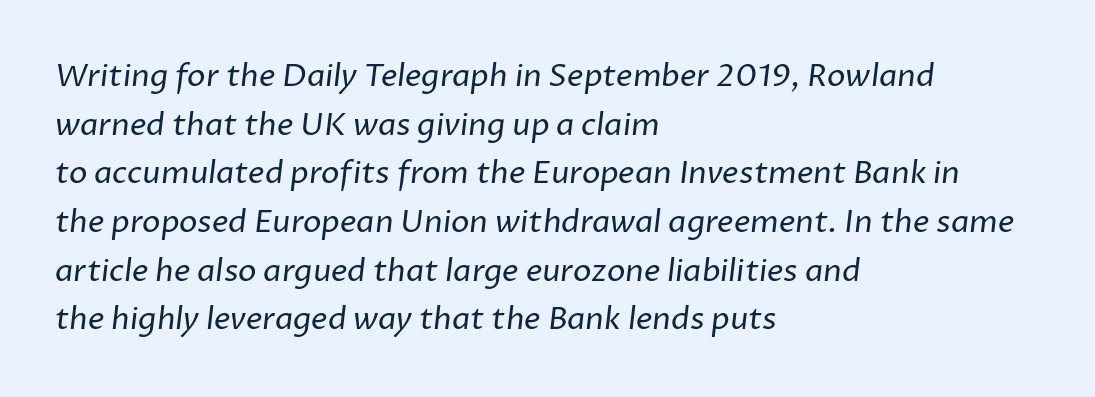
{"serif": "no", "bold": "no", "weight": "regular", "width": "normal", "stroke_contrast": "low", "x_height": "medium", "monospaced": "no", "underline": "no", "align": "left", "line_spacing": "normal", "line_spacing_ratio": 1.57, "letter_spacing": "normal", "letter_spacing_em": 0.0, "glyph_px": 31}
